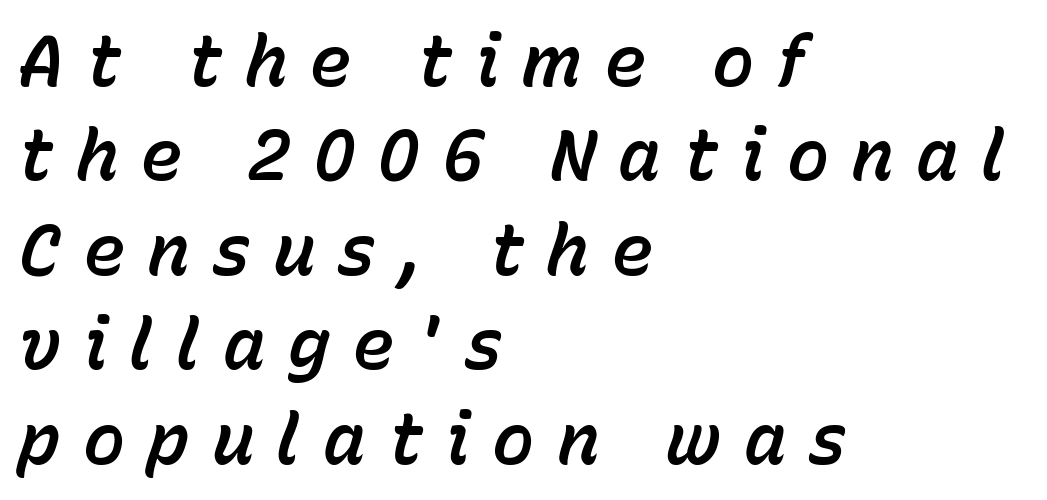
{"italic": "yes", "lean": "right", "slant_degrees": 15, "width": "normal", "stroke_contrast": "low", "x_height": "medium", "monospaced": "no", "underline": "no", "align": "left", "line_spacing": "normal", "line_spacing_ratio": 1.33, "letter_spacing": "wide", "letter_spacing_em": 0.31, "glyph_px": 71}
